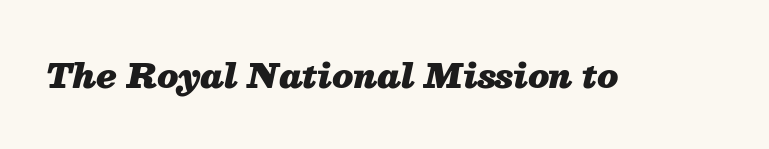
Q: Is the text bold? A: Yes.
Q: Is the text italic (slanted)? A: Yes, it leans right by about 13 degrees.
Q: Is the text underlined? A: No.
Q: Is the spacing between letters normal or unusually wide? A: Normal.
Q: Width (condensed, normal, or wide)? A: Normal.
Q: Stroke contrast? A: Medium.
Q: x-height? A: Medium.
Q: Monospaced? A: No.
